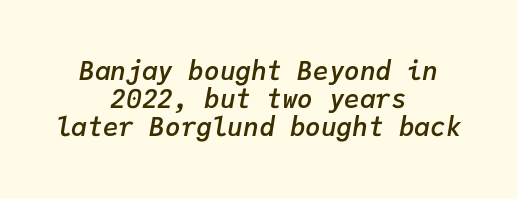
Q: Is the text bold? A: Semi-bold.
Q: Is the text italic (slanted)? A: Yes, it leans right by about 9 degrees.
Q: Is the text underlined? A: No.
Q: How is the paragraph aligned? A: Centered.
Q: Is the spacing between letters normal or unusually wide? A: Normal.
Q: Is the spacing between lines tight, normal or loose? A: Tight.
